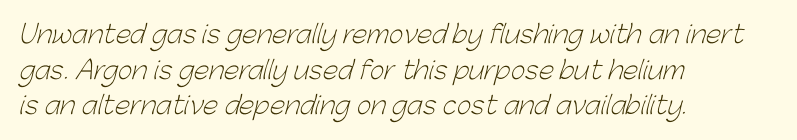
Q: Is the text bold? A: No.
Q: Is the text underlined? A: No.
Q: How is the paragraph aligned? A: Left-aligned.
Q: Is the spacing between letters normal or unusually wide? A: Normal.
Q: Is the spacing between lines tight, normal or loose? A: Normal.
